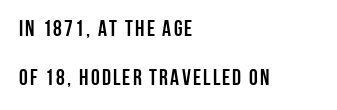
The lines are quadded left. The string is rendered with underlining switched off. Plenty of ink on the page — the face is bold. Summary of vertical rhythm: relaxed, with wide interline spacing. The specimen reads as upright at a glance.
